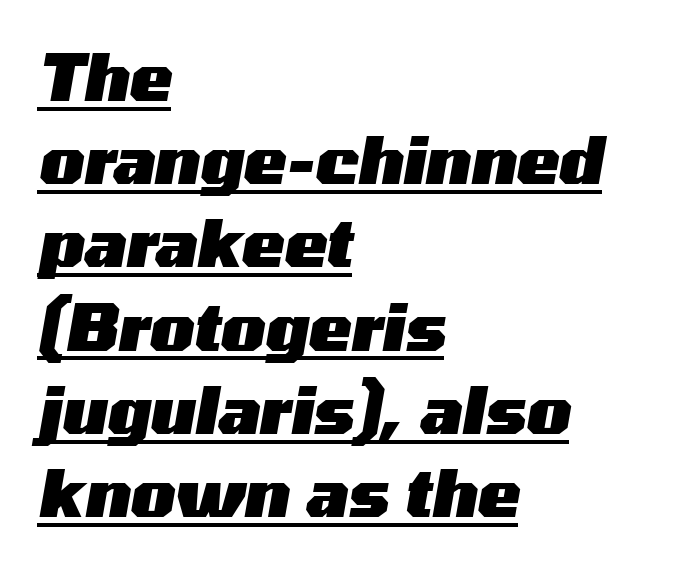
The image shows 64 px heavy, wide type, italic (leaning right); set left-aligned, normal line spacing (1.3x), normal letter spacing, underlined; medium stroke contrast and a medium x-height.
